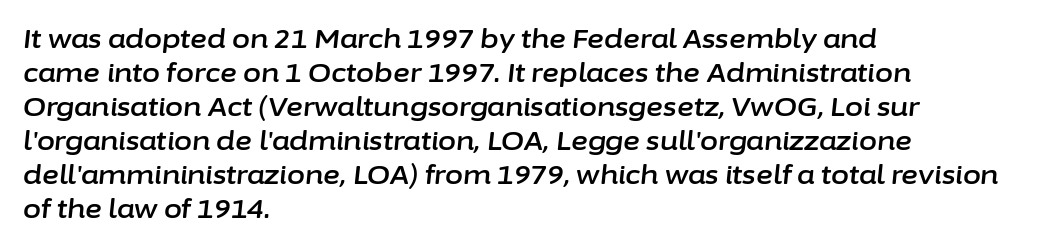
Q: Is the text italic (slanted)? A: Yes, it leans right by about 6 degrees.
Q: Is the text underlined? A: No.
Q: How is the paragraph aligned? A: Left-aligned.
Q: Is the spacing between letters normal or unusually wide? A: Normal.
Q: Is the spacing between lines tight, normal or loose? A: Normal.
